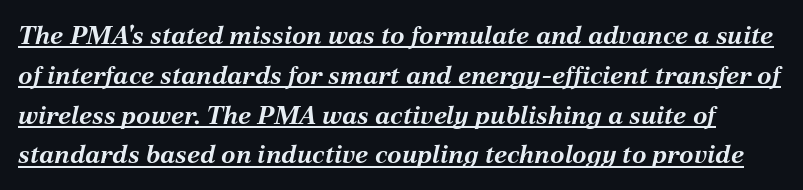
You can tell it's italic because the verticals aren't actually vertical. Caption: standard tracking, unaltered. A rule runs beneath these lines of type. The sample has been set heavy, in full bold.
